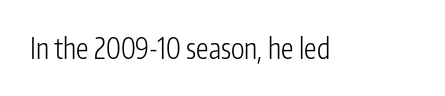
Q: Is the text bold? A: No.
Q: Is the text italic (slanted)? A: No, it is upright.
Q: Is the typeface a serif or a sans-serif typeface? A: Sans-serif.
Q: Is the text underlined? A: No.
Q: Is the spacing between letters normal or unusually wide? A: Normal.
Q: Width (condensed, normal, or wide)? A: Condensed.
Q: Stroke contrast? A: Low.
Q: x-height? A: Medium.
Q: Monospaced? A: No.
